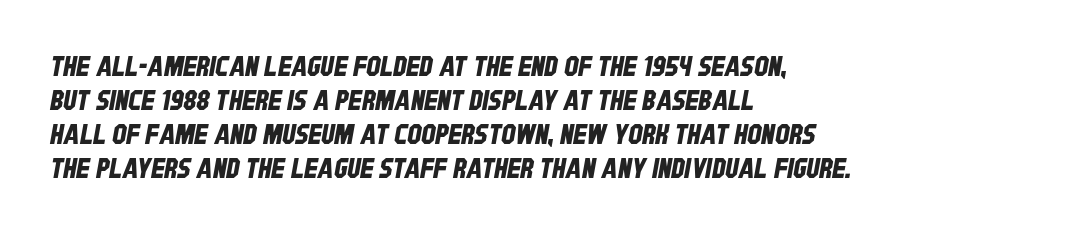
{"serif": "no", "width": "condensed", "stroke_contrast": "low", "x_height": "large", "monospaced": "no", "underline": "no", "align": "left", "line_spacing_ratio": 1.21, "letter_spacing": "normal", "letter_spacing_em": 0.0, "glyph_px": 28}
